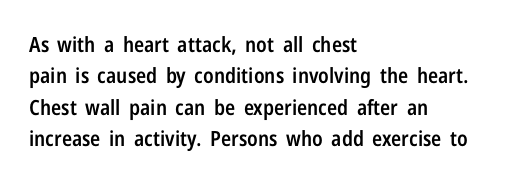
The image shows 21 px text type, upright; set left-aligned, normal line spacing (1.49x), normal letter spacing, not underlined.
